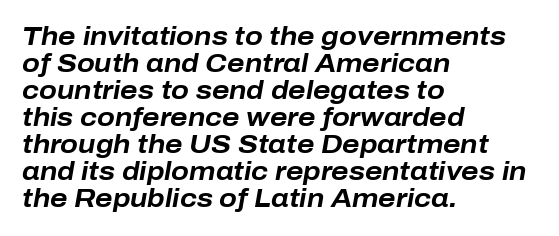
Q: Is the text bold? A: Yes.
Q: Is the text italic (slanted)? A: Yes, it leans right by about 10 degrees.
Q: Is the text underlined? A: No.
Q: How is the paragraph aligned? A: Left-aligned.
Q: Is the spacing between letters normal or unusually wide? A: Normal.
Q: Is the spacing between lines tight, normal or loose? A: Tight.
